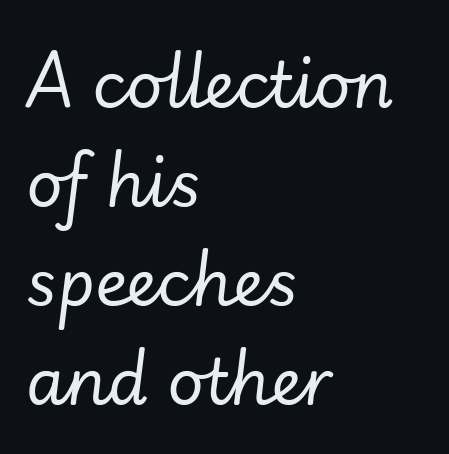
Is the type heavy? It reads as light-to-regular instead. This rendering features lettering with no underline. The text block is weighted toward the left margin, trailing off unevenly rightward. Observe the ordinary spacing: letters are neighbours, not strangers.
